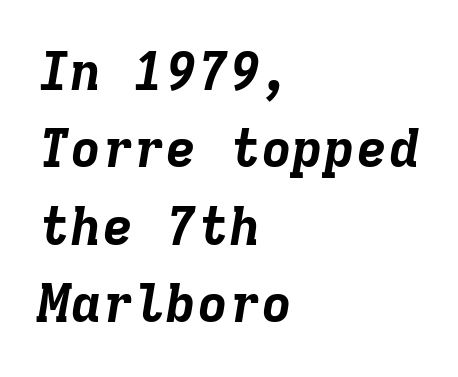
Q: Is the text bold? A: Yes.
Q: Is the text italic (slanted)? A: Yes, it leans right by about 9 degrees.
Q: Is the text underlined? A: No.
Q: How is the paragraph aligned? A: Left-aligned.
Q: Is the spacing between letters normal or unusually wide? A: Normal.
Q: Is the spacing between lines tight, normal or loose? A: Normal.
Q: Width (condensed, normal, or wide)? A: Normal.
Q: Stroke contrast? A: Low.
Q: x-height? A: Medium.
Q: Monospaced? A: Yes.
